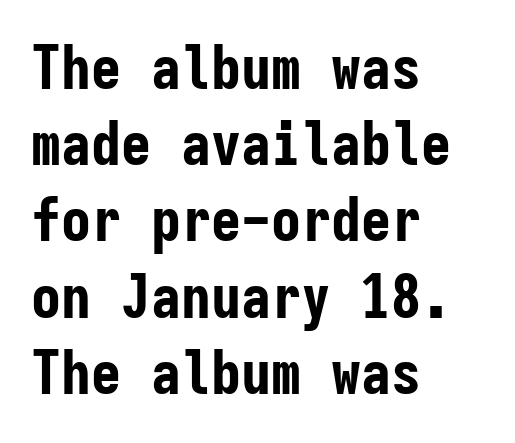
{"serif": "no", "italic": "no", "bold": "yes", "weight": "bold", "width": "condensed", "stroke_contrast": "low", "x_height": "medium", "monospaced": "yes", "underline": "no", "align": "left", "line_spacing": "normal", "line_spacing_ratio": 1.27, "letter_spacing": "normal", "letter_spacing_em": 0.0, "glyph_px": 60}
